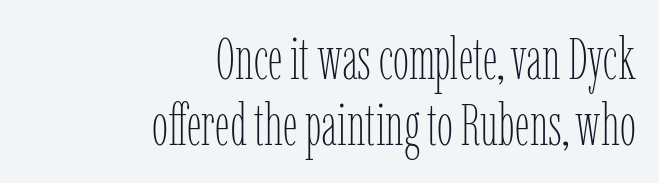
The image shows 58 px thin, condensed type, upright; set right-aligned, tight line spacing (1.13x), normal letter spacing, not underlined; low stroke contrast and a medium x-height.
